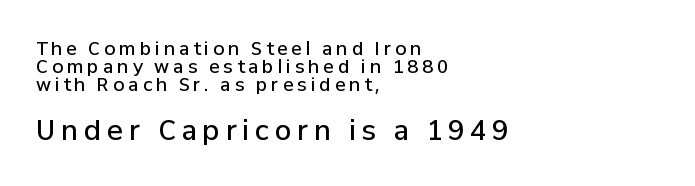
Q: Is the text bold? A: Semi-bold.
Q: Is the text italic (slanted)? A: No, it is upright.
Q: Is the text underlined? A: No.
Q: How is the paragraph aligned? A: Left-aligned.
Q: Is the spacing between letters normal or unusually wide? A: Unusually wide.
Q: Is the spacing between lines tight, normal or loose? A: Tight.
Q: Which block of text is set in a larger size, the first (top) or the second (bottom)? A: The second (bottom) one.
